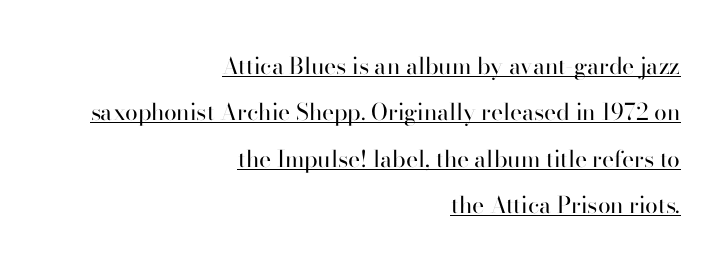
{"italic": "no", "bold": "no", "underline": "yes", "align": "right", "line_spacing": "loose", "line_spacing_ratio": 2.02, "letter_spacing": "normal", "letter_spacing_em": 0.0, "glyph_px": 23}
